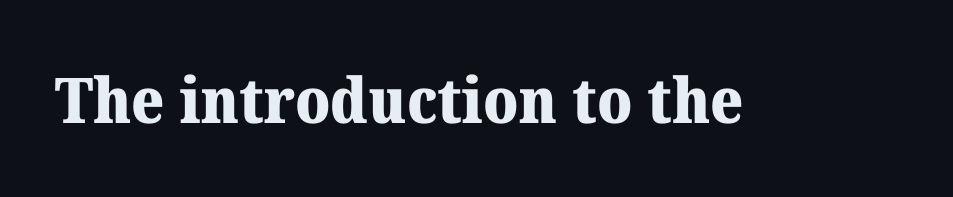
{"serif": "yes", "italic": "no", "bold": "yes", "weight": "heavy", "width": "normal", "stroke_contrast": "medium", "x_height": "medium", "monospaced": "no", "underline": "no", "letter_spacing": "normal", "letter_spacing_em": 0.0, "glyph_px": 63}
